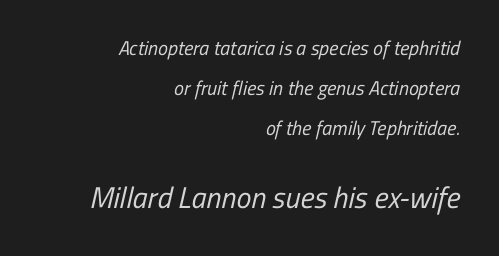
Regarding leading, the lines here are spaced well apart. In terms of letterspacing, this is plain default setting. Glance below the letters and you will spot only blank space. Leftover space on each line is placed entirely before the opening word.
